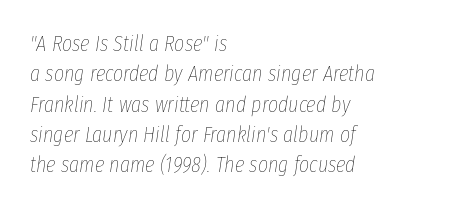
This is not heavy type; no bold has been used. The specimen omits any rule beneath the text block's lines. The rows are spaced the way most documents space them. This is oblique type, the kind used for emphasis or titles. The lines are quadded left.
